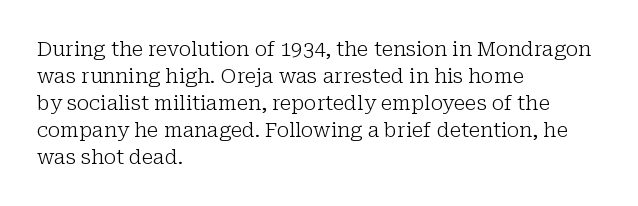
This sample uses an upright cut, with every glyph sitting square on the baseline. Reading down the column, the eye jumps a familiar distance to each next line. The horizontal fit of the characters is conventional and even. This is not heavy type; no bold has been used.
